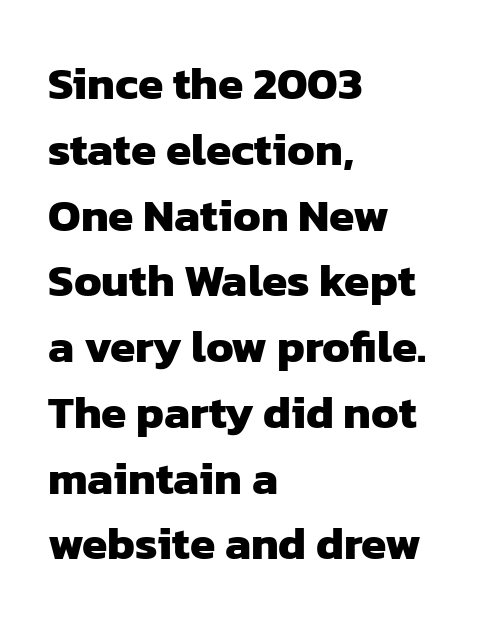
{"serif": "no", "bold": "yes", "weight": "heavy", "width": "normal", "stroke_contrast": "low", "x_height": "medium", "monospaced": "no", "underline": "no", "align": "left", "line_spacing": "normal", "line_spacing_ratio": 1.43, "letter_spacing": "normal", "letter_spacing_em": 0.0, "glyph_px": 46}
